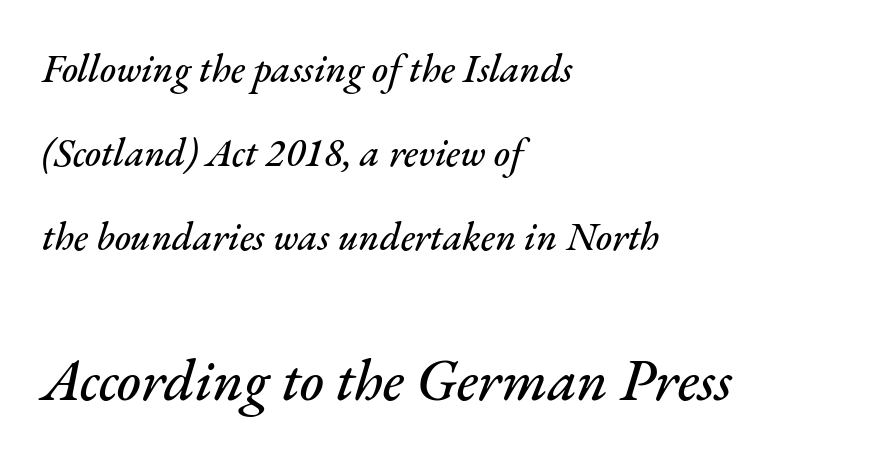
You could fit nearly another row in the gap between these rows. Tracking value appears to be zero — textbook default spacing. These lines stack with their left ends in a neat column. Scale increases going downward across the two blocks. The face used here is proportionally spaced, like ordinary book or web type.
